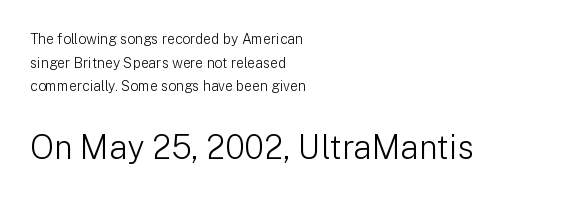
{"serif": "no", "italic": "no", "bold": "no", "weight": "light", "width": "normal", "stroke_contrast": "low", "x_height": "medium", "monospaced": "no", "underline": "no", "align": "left", "line_spacing": "normal", "line_spacing_ratio": 1.68, "letter_spacing": "normal", "letter_spacing_em": 0.0, "larger_block": "second", "size_ratio": 2.36, "glyph_px": 33}
